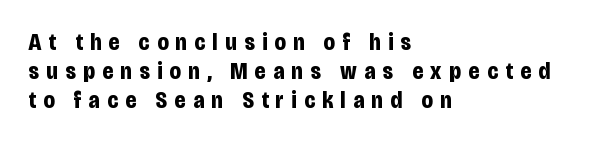
The image shows 23 px bold type, upright; set left-aligned, normal line spacing (1.27x), unusually wide letter spacing (+0.33 em), not underlined.
